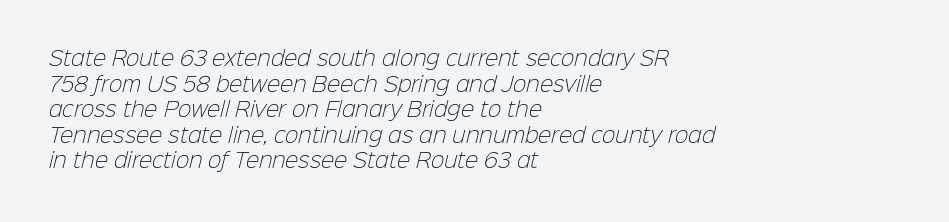
The image shows 20 px text type; set left-aligned, normal line spacing (1.28x), normal letter spacing, not underlined.
